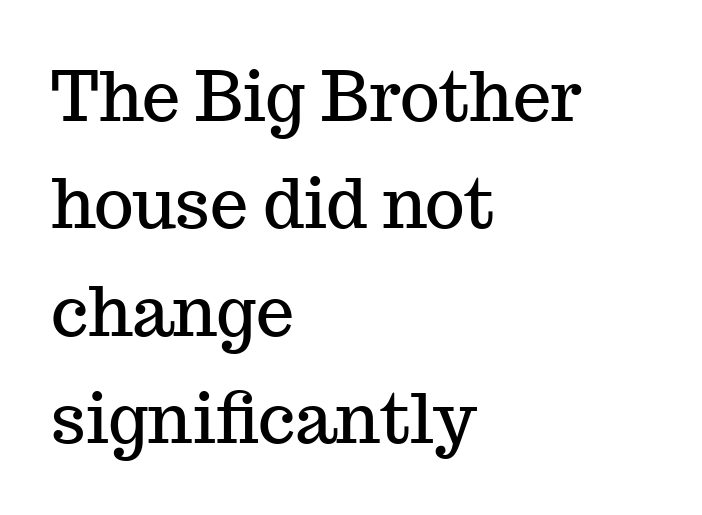
Q: Is the text italic (slanted)? A: No, it is upright.
Q: Is the typeface a serif or a sans-serif typeface? A: Serif.
Q: Is the text underlined? A: No.
Q: How is the paragraph aligned? A: Left-aligned.
Q: Is the spacing between letters normal or unusually wide? A: Normal.
Q: Is the spacing between lines tight, normal or loose? A: Normal.
Q: Width (condensed, normal, or wide)? A: Normal.
Q: Stroke contrast? A: Medium.
Q: x-height? A: Medium.
Q: Monospaced? A: No.
